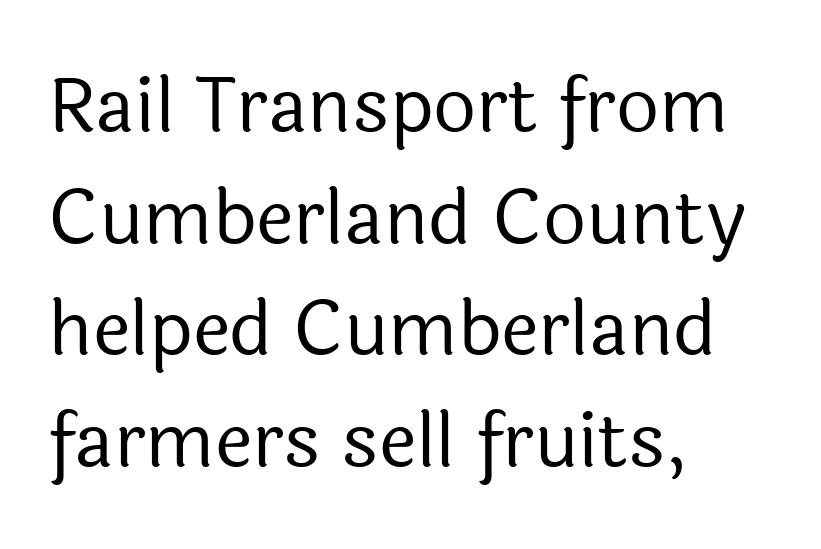
If you measured baseline to baseline, you'd find a middling distance. The passage shown is typed in a proportional face where columns would drift. This is roman type, the default non-slanted kind. Students, note that the glyphs here touch the page at normal intervals. Are there feet on the stems? There aren't — it's a sans.
